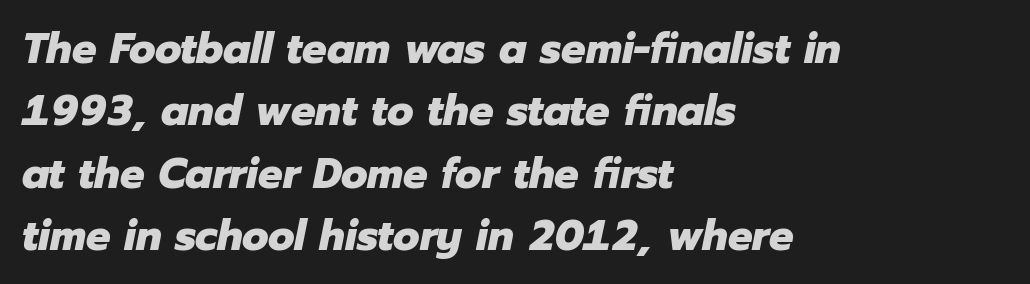
Q: Is the text bold? A: Yes.
Q: Is the text italic (slanted)? A: Yes, it leans right by about 12 degrees.
Q: Is the text underlined? A: No.
Q: How is the paragraph aligned? A: Left-aligned.
Q: Is the spacing between letters normal or unusually wide? A: Normal.
Q: Is the spacing between lines tight, normal or loose? A: Normal.
Q: Width (condensed, normal, or wide)? A: Normal.
Q: Stroke contrast? A: Low.
Q: x-height? A: Medium.
Q: Monospaced? A: No.
